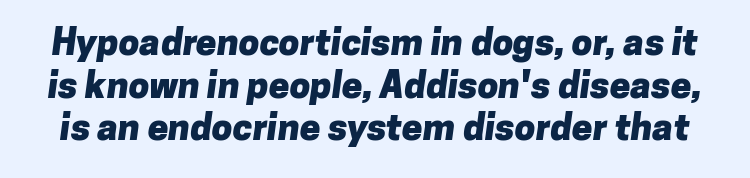
{"serif": "no", "bold": "yes", "weight": "heavy", "width": "normal", "stroke_contrast": "low", "x_height": "medium", "monospaced": "no", "underline": "no", "line_spacing": "tight", "line_spacing_ratio": 1.15, "letter_spacing": "normal", "letter_spacing_em": 0.0, "glyph_px": 37}
